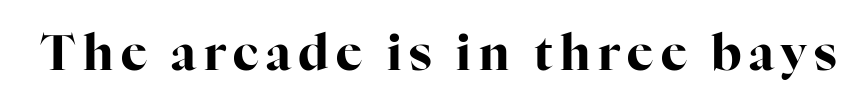
The image shows 49 px bold serif type, upright; set not underlined; high stroke contrast and a medium x-height.
